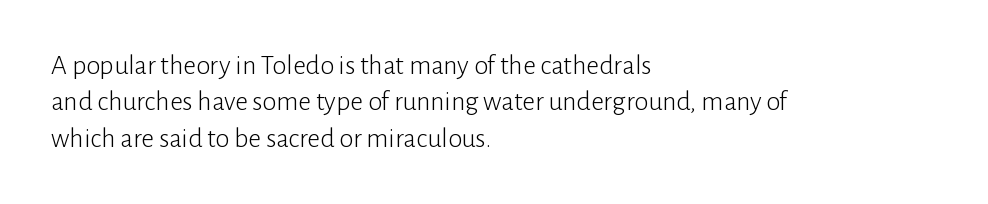
Q: Is the text bold? A: No.
Q: Is the text italic (slanted)? A: No, it is upright.
Q: Is the typeface a serif or a sans-serif typeface? A: Sans-serif.
Q: Is the text underlined? A: No.
Q: How is the paragraph aligned? A: Left-aligned.
Q: Is the spacing between letters normal or unusually wide? A: Normal.
Q: Is the spacing between lines tight, normal or loose? A: Normal.
Q: Width (condensed, normal, or wide)? A: Normal.
Q: Stroke contrast? A: Low.
Q: x-height? A: Medium.
Q: Monospaced? A: No.
